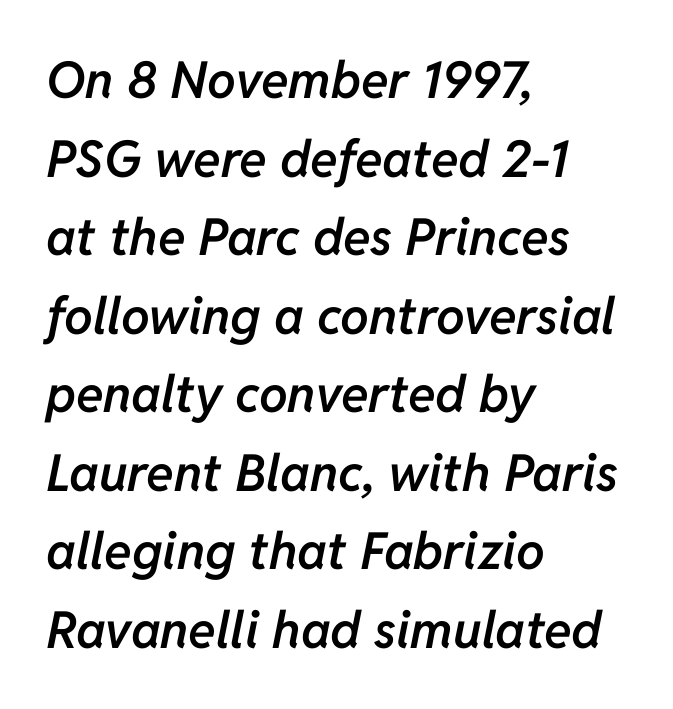
{"italic": "yes", "lean": "right", "slant_degrees": 11, "bold": "semi", "weight": "semibold", "width": "normal", "stroke_contrast": "low", "x_height": "medium", "monospaced": "no", "underline": "no", "align": "left", "line_spacing": "normal", "line_spacing_ratio": 1.54, "letter_spacing": "normal", "letter_spacing_em": 0.0, "glyph_px": 51}
